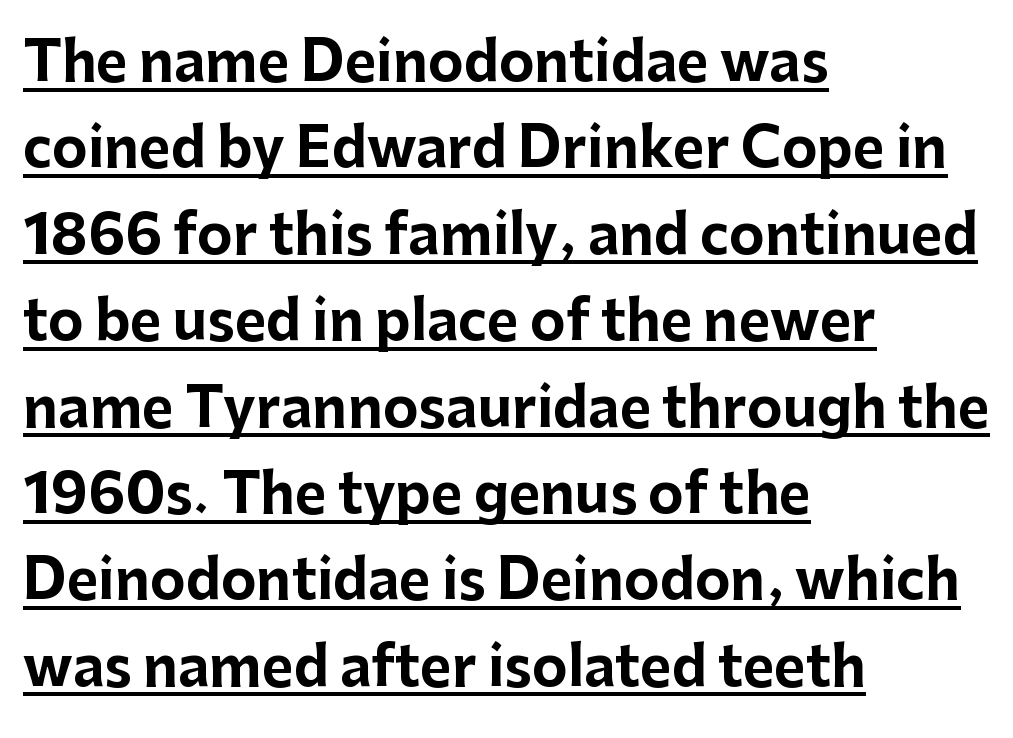
{"serif": "no", "italic": "no", "bold": "yes", "weight": "bold", "width": "normal", "stroke_contrast": "low", "x_height": "medium", "monospaced": "no", "underline": "yes", "align": "left", "line_spacing": "normal", "line_spacing_ratio": 1.6, "letter_spacing": "normal", "letter_spacing_em": 0.0, "glyph_px": 54}
